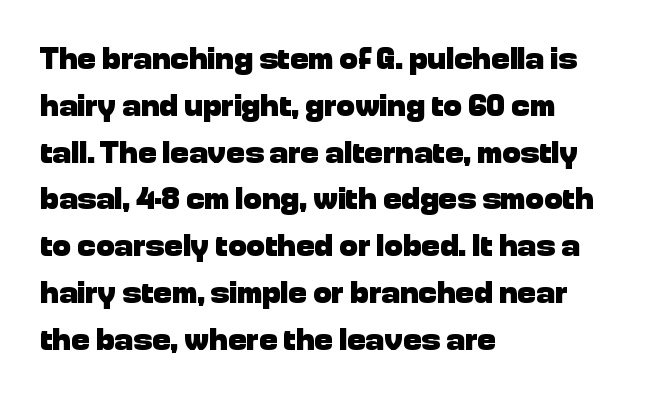
Which margin do the lines hug? The left one — the right edge is uneven. The text was rendered using a sans face with plain stroke endings. Set as a true bold cut, around the 700 mark. What's the leading like? Ordinary, nothing unusual.
